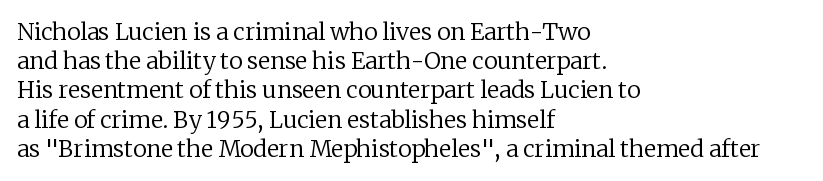
The image shows 23 px text type, upright; set left-aligned, normal line spacing (1.27x), normal letter spacing, not underlined.
